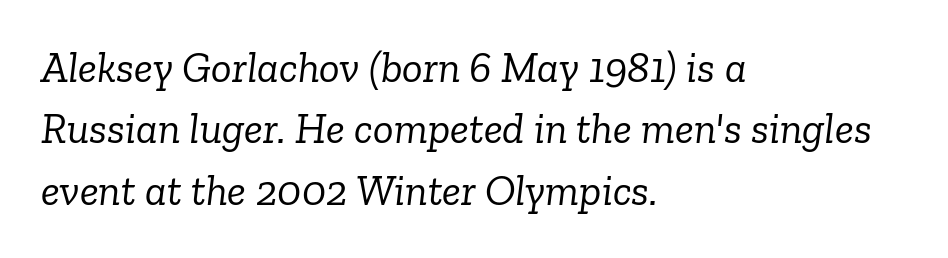
{"serif": "yes", "italic": "yes", "lean": "right", "slant_degrees": 6, "bold": "no", "weight": "light", "width": "normal", "stroke_contrast": "low", "x_height": "medium", "monospaced": "no", "underline": "no", "align": "left", "line_spacing": "normal", "line_spacing_ratio": 1.43, "letter_spacing": "normal", "letter_spacing_em": 0.0, "glyph_px": 43}
